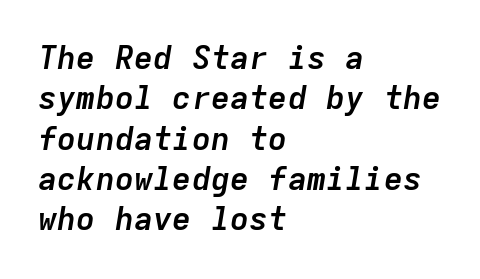
A dark, heavy texture on the line: the type is bold. Any mark beneath the type? The region is blank. Words appear dense and cohesive because spacing is normal. The paragraph has a hard left edge and a soft right edge. If you measured baseline to baseline, you'd find a middling distance. The face used here is monospaced, like something from a code editor.
